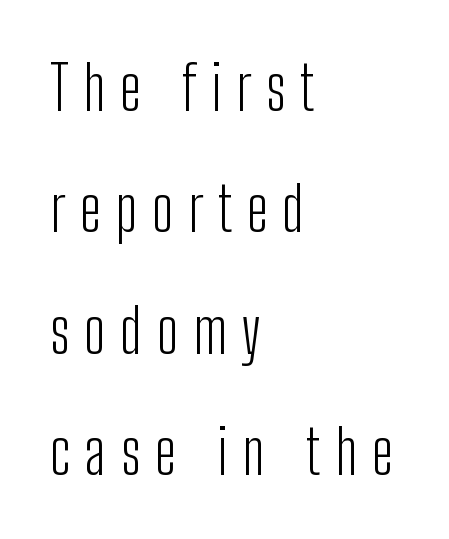
Q: Is the text bold? A: No.
Q: Is the text italic (slanted)? A: No, it is upright.
Q: Is the typeface a serif or a sans-serif typeface? A: Sans-serif.
Q: Is the text underlined? A: No.
Q: How is the paragraph aligned? A: Left-aligned.
Q: Is the spacing between letters normal or unusually wide? A: Unusually wide.
Q: Is the spacing between lines tight, normal or loose? A: Loose.
Q: Width (condensed, normal, or wide)? A: Condensed.
Q: Stroke contrast? A: Low.
Q: x-height? A: Medium.
Q: Monospaced? A: No.
